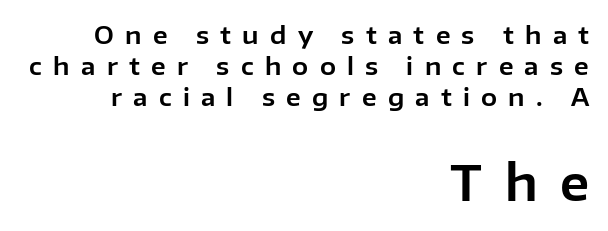
The image shows 48 px sans-serif type, upright; set right-aligned, normal line spacing (1.3x), unusually wide letter spacing (+0.47 em), not underlined; the second (bottom) block is 2.0x larger; low stroke contrast and a medium x-height.
